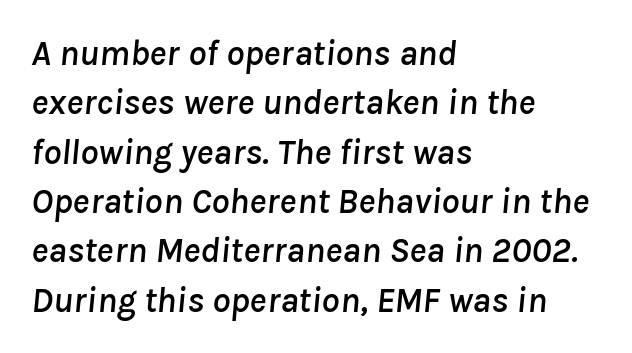
{"italic": "yes", "lean": "right", "slant_degrees": 8, "width": "normal", "stroke_contrast": "low", "x_height": "medium", "monospaced": "no", "underline": "no", "align": "left", "line_spacing": "normal", "line_spacing_ratio": 1.37, "letter_spacing": "normal", "letter_spacing_em": 0.0, "glyph_px": 36}
